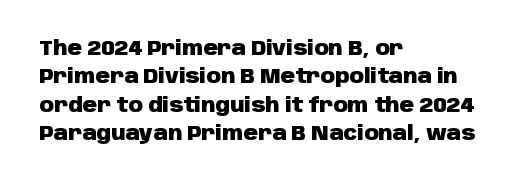
Has an underline been added? It has not. Here the glyphs are tracked normally, forming tight word shapes. Compared with typical paragraphs, the rows here are spaced about the same. The characters look thick and weighty, a clear bold.
